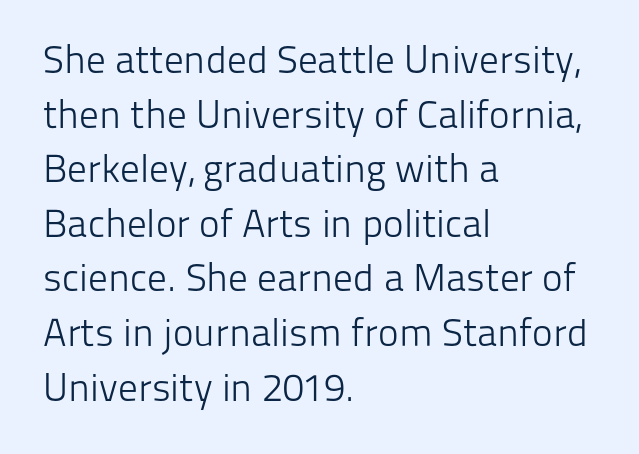
The image shows 39 px light sans-serif type, upright; set left-aligned, normal line spacing (1.4x), normal letter spacing, not underlined; low stroke contrast and a medium x-height.
